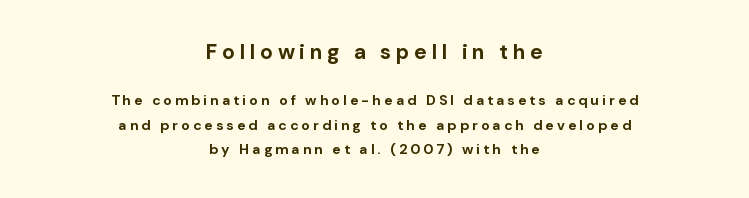
The image shows 21 px bold type, upright; set centered, line spacing 1.74x, unusually wide letter spacing (+0.22 em), not underlined; the first (top) block is 1.5x larger.
